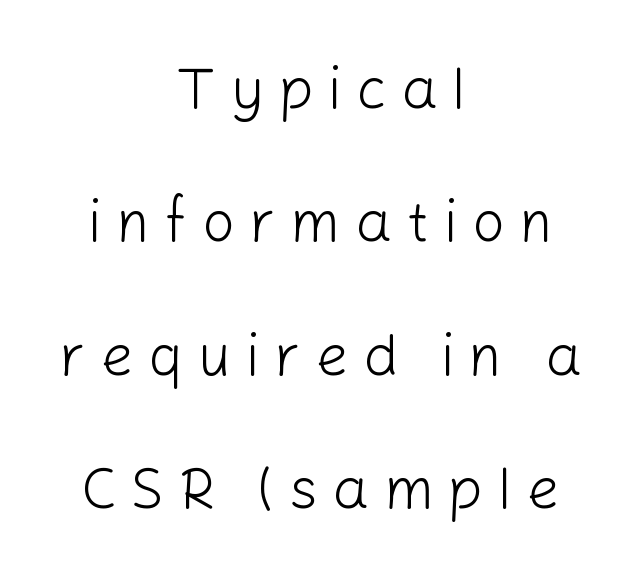
Q: Is the text bold? A: No.
Q: Is the text italic (slanted)? A: No, it is upright.
Q: Is the typeface a serif or a sans-serif typeface? A: Sans-serif.
Q: Is the text underlined? A: No.
Q: How is the paragraph aligned? A: Centered.
Q: Is the spacing between letters normal or unusually wide? A: Unusually wide.
Q: Is the spacing between lines tight, normal or loose? A: Loose.
Q: Width (condensed, normal, or wide)? A: Normal.
Q: Stroke contrast? A: Low.
Q: x-height? A: Medium.
Q: Monospaced? A: No.
